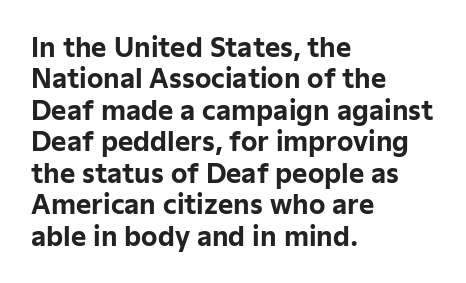
{"italic": "no", "bold": "yes", "underline": "no", "align": "left", "line_spacing_ratio": 1.21, "letter_spacing": "normal", "letter_spacing_em": 0.0, "glyph_px": 26}
